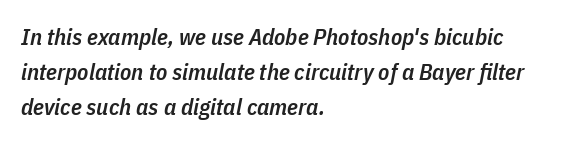
The image shows 23 px text type, italic (leaning right); set left-aligned, normal line spacing (1.53x), normal letter spacing, not underlined.
